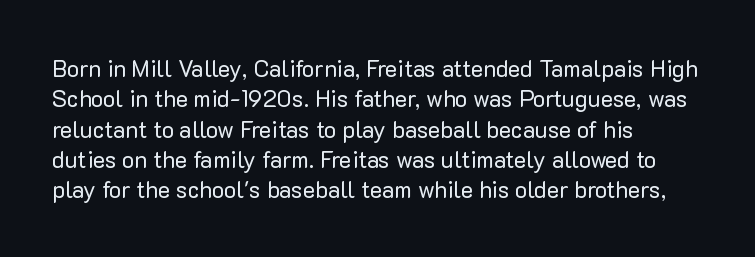
{"italic": "no", "bold": "no", "underline": "no", "align": "left", "line_spacing": "normal", "line_spacing_ratio": 1.32, "letter_spacing": "normal", "letter_spacing_em": 0.0, "glyph_px": 23}
